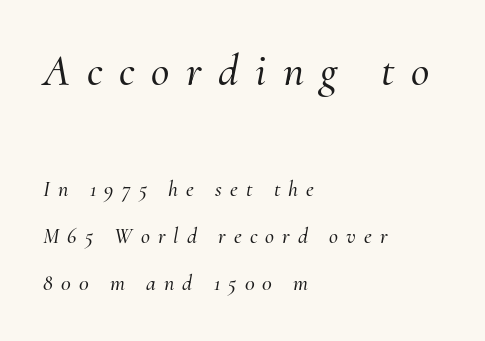
The letters advance in unequal steps, a hallmark of proportional type. The block of text is sparse from top to bottom, with ample space between rows. Rendered with sloped, italic letterforms. Line starts are locked; line ends wander. The gaps between neighbouring characters are conspicuously large.
